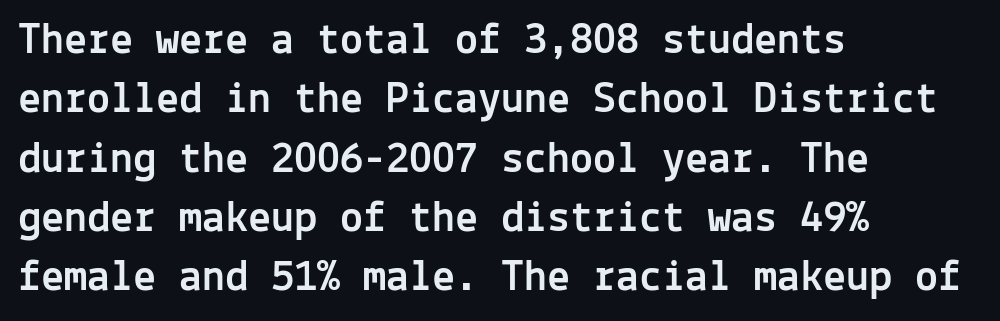
The image shows 46 px sans-serif type, upright, monospaced; set left-aligned, normal line spacing (1.29x), normal letter spacing, not underlined; a medium x-height.
